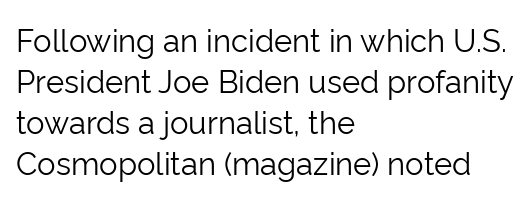
The image shows 31 px light sans-serif type, upright; set left-aligned, normal line spacing (1.32x), normal letter spacing, not underlined; low stroke contrast and a medium x-height.
